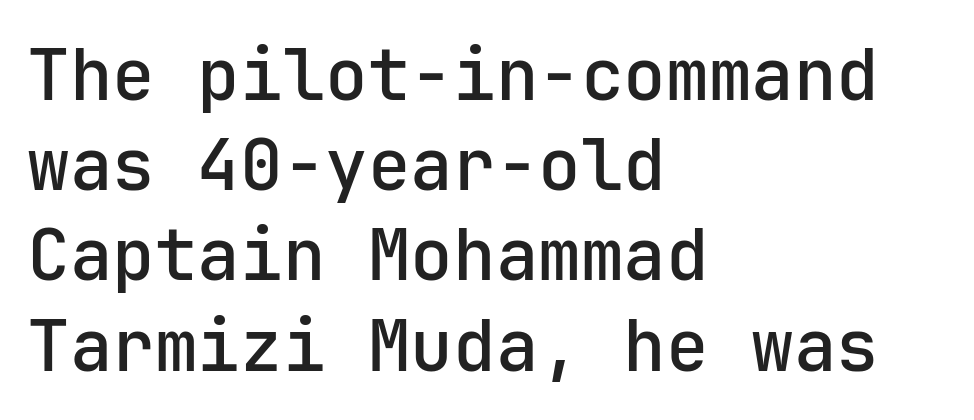
The image shows 71 px semibold sans-serif type, upright; set left-aligned, normal line spacing (1.27x), normal letter spacing, not underlined; low stroke contrast and a medium x-height.
